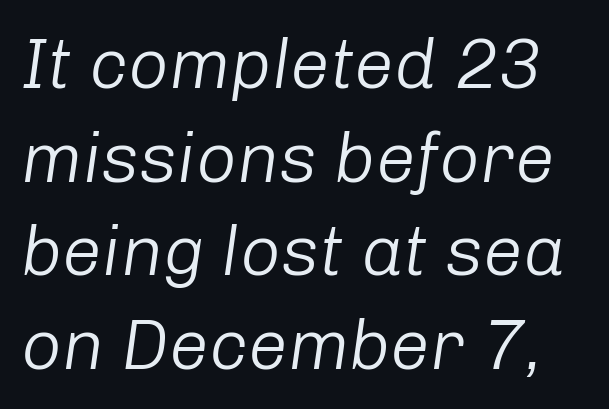
{"italic": "yes", "lean": "right", "slant_degrees": 8, "bold": "no", "weight": "light", "width": "normal", "stroke_contrast": "low", "x_height": "medium", "monospaced": "no", "underline": "no", "line_spacing": "normal", "line_spacing_ratio": 1.32, "letter_spacing": "normal", "letter_spacing_em": 0.0, "glyph_px": 71}
